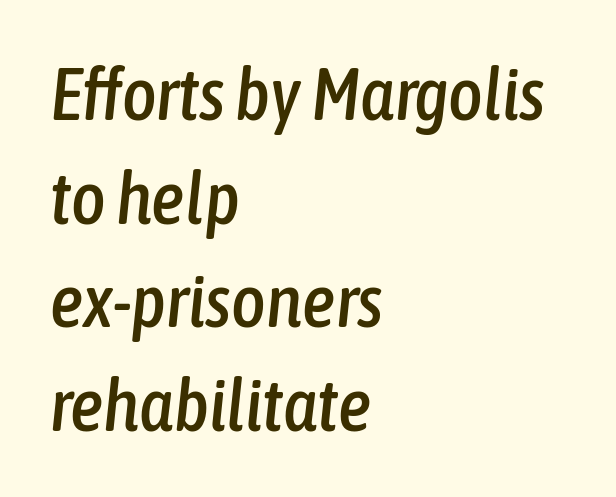
Each row of text sits above clean, open space. The letters sit at their default tracking, neither squeezed nor spread. Every row of glyphs begins at an identical x-position on the left. Regular leading. The font's italic variant was chosen for this text.
